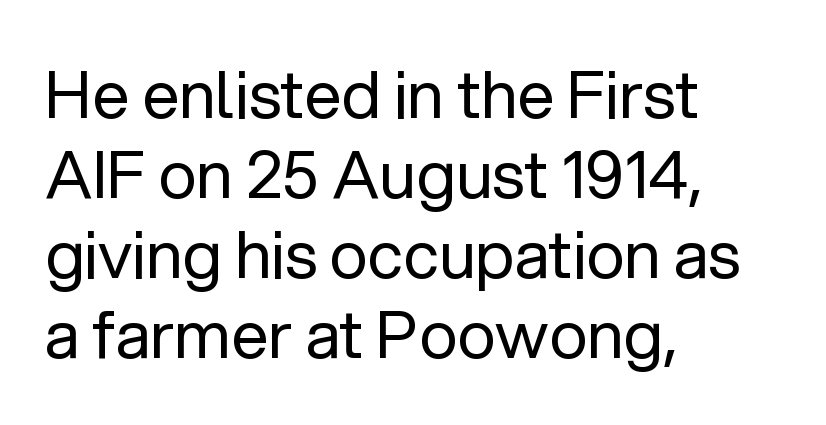
The image shows 66 px regular-weight sans-serif type, upright; set left-aligned, line spacing 1.21x, normal letter spacing, not underlined; low stroke contrast and a medium x-height.
